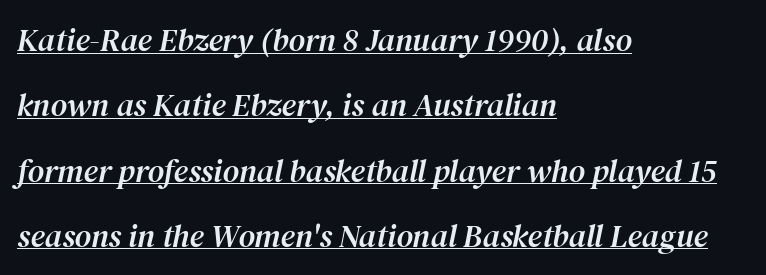
The passage shown is underscored from start to finish. The typesetter chose a ragged-right arrangement here. Type style note: has serifs. The typography opts for an oblique posture over an upright one. This rendering leaves character spacing at its baseline value. You could fit nearly another row in the gap between these rows.
